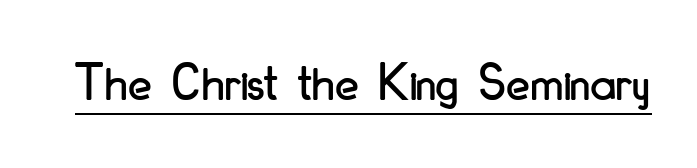
This is roman type, the default non-slanted kind. Here the glyphs are tracked normally, forming tight word shapes. Varying glyph widths throughout — classic text-font behaviour. Regarding serifs, this sample does without them. Notice how a bar underscores the lettering throughout.
